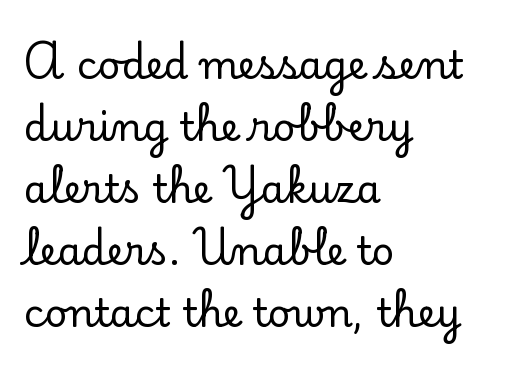
The image shows 39 px serif type, upright; set left-aligned, normal line spacing (1.59x), normal letter spacing, not underlined; low stroke contrast and a small x-height.
